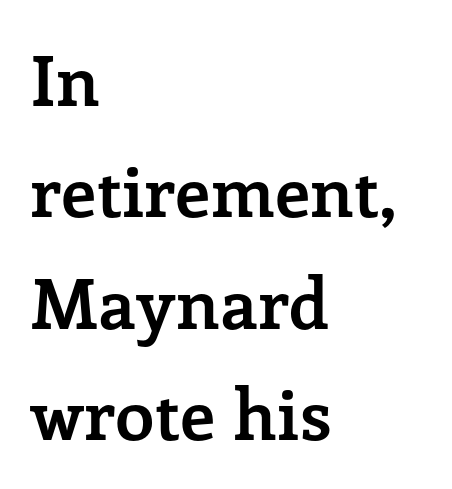
{"serif": "yes", "italic": "no", "bold": "yes", "weight": "semibold", "width": "normal", "stroke_contrast": "low", "x_height": "medium", "monospaced": "no", "underline": "no", "align": "left", "line_spacing": "normal", "line_spacing_ratio": 1.59, "letter_spacing": "normal", "letter_spacing_em": 0.0, "glyph_px": 70}
